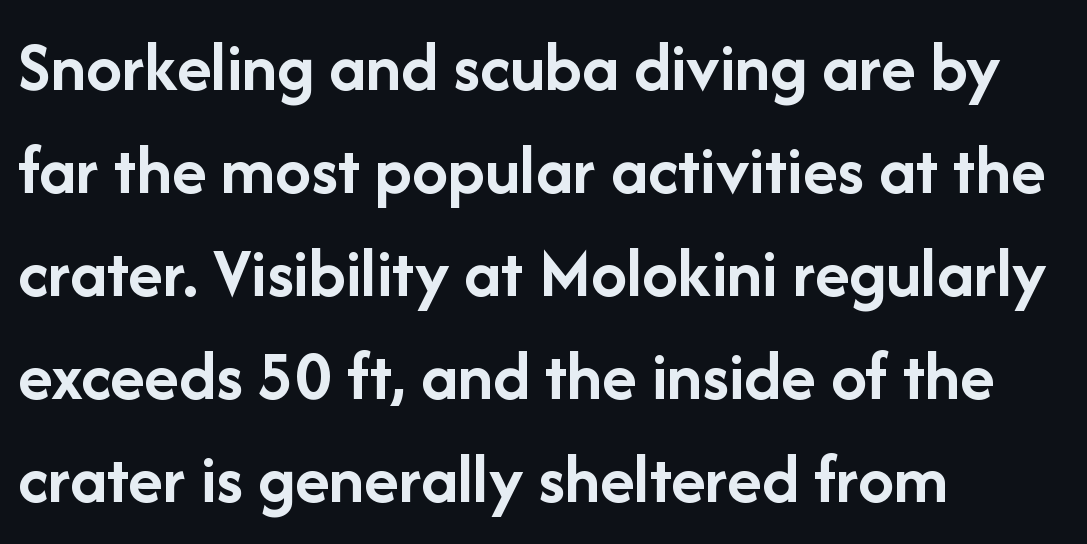
{"serif": "no", "italic": "no", "bold": "yes", "weight": "semibold", "width": "normal", "stroke_contrast": "low", "x_height": "medium", "monospaced": "no", "underline": "no", "align": "left", "line_spacing": "normal", "line_spacing_ratio": 1.43, "letter_spacing": "normal", "letter_spacing_em": 0.0, "glyph_px": 72}
